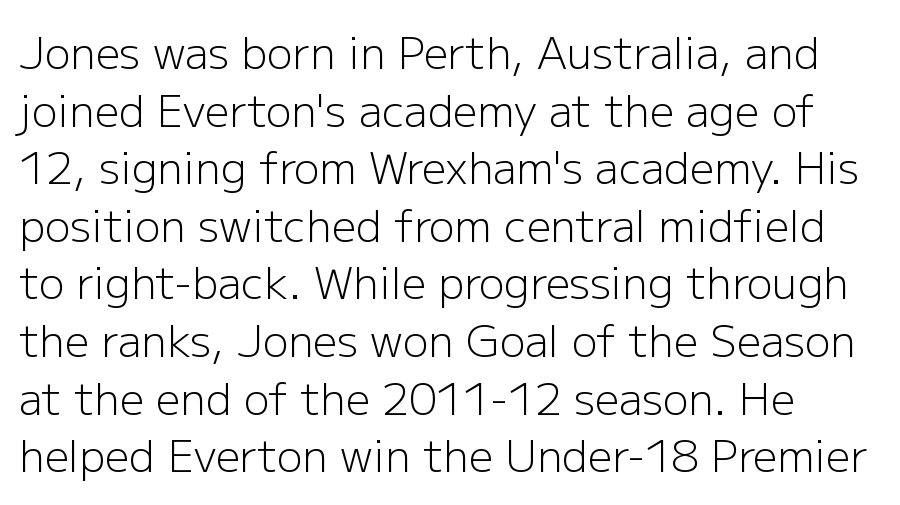
Q: Is the text bold? A: No.
Q: Is the text italic (slanted)? A: No, it is upright.
Q: Is the typeface a serif or a sans-serif typeface? A: Sans-serif.
Q: Is the text underlined? A: No.
Q: How is the paragraph aligned? A: Left-aligned.
Q: Is the spacing between letters normal or unusually wide? A: Normal.
Q: Is the spacing between lines tight, normal or loose? A: Normal.
Q: Width (condensed, normal, or wide)? A: Normal.
Q: Stroke contrast? A: Low.
Q: x-height? A: Medium.
Q: Monospaced? A: No.
